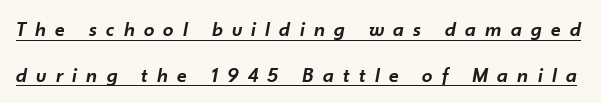
The letters are spread apart with noticeably loose tracking. Stroke thickness is moderately raised; the sample reads as semibold. The rendering uses a large line-height, opening up the rows. A continuous stroke trails under the words, as in a hyperlink. The glyphs look as if they've been sheared to an angle.
